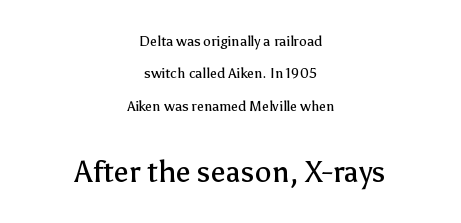
Vertical strokes here are truly vertical. In this sample the second text group is rendered at the bigger scale. Is this a fixed-width face? No — the glyphs have proportional, varying widths. Note: no serifs on the glyphs.
